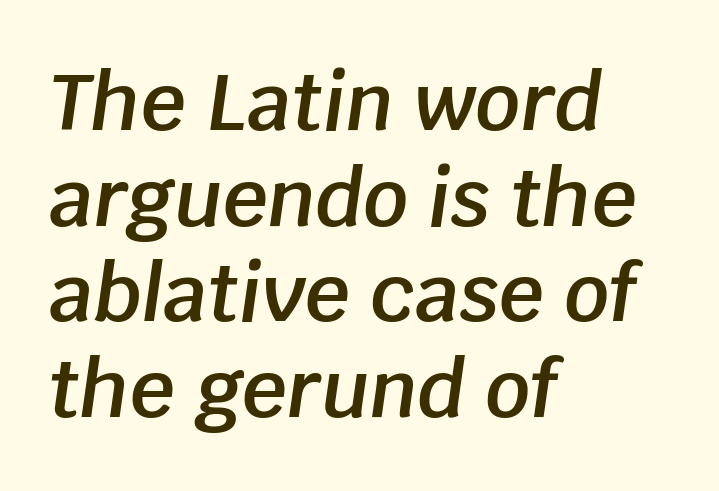
Q: Is the text bold? A: Semi-bold.
Q: Is the text italic (slanted)? A: Yes, it leans right by about 8 degrees.
Q: Is the text underlined? A: No.
Q: How is the paragraph aligned? A: Left-aligned.
Q: Is the spacing between letters normal or unusually wide? A: Normal.
Q: Width (condensed, normal, or wide)? A: Normal.
Q: Stroke contrast? A: Low.
Q: x-height? A: Large.
Q: Monospaced? A: No.
